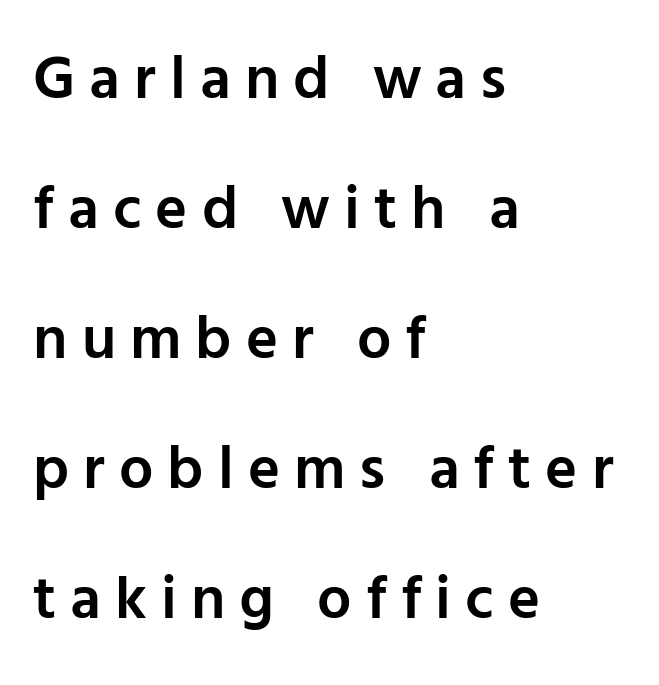
A sans-serif font was chosen for this passage. Upright lettering throughout. How are the letters spaced? Widely, with obvious added tracking. The line-height multiplier appears high, well above default. Caption: semibold face, moderately heavy strokes.
